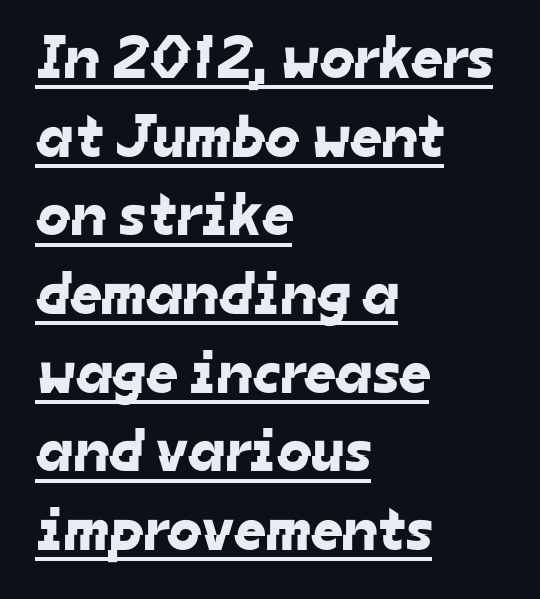
Q: Is the typeface a serif or a sans-serif typeface? A: Sans-serif.
Q: Is the text underlined? A: Yes.
Q: How is the paragraph aligned? A: Left-aligned.
Q: Is the spacing between letters normal or unusually wide? A: Normal.
Q: Is the spacing between lines tight, normal or loose? A: Normal.
Q: Width (condensed, normal, or wide)? A: Normal.
Q: Stroke contrast? A: Low.
Q: x-height? A: Medium.
Q: Monospaced? A: No.
